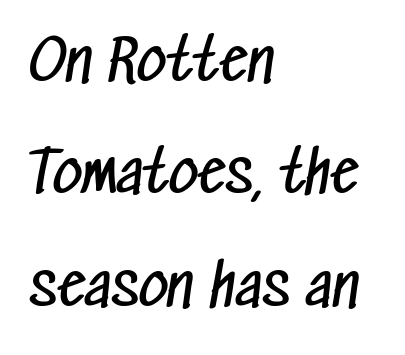
{"serif": "no", "bold": "no", "weight": "regular", "width": "condensed", "stroke_contrast": "low", "x_height": "medium", "monospaced": "no", "underline": "no", "align": "left", "line_spacing": "loose", "line_spacing_ratio": 1.97, "letter_spacing": "normal", "letter_spacing_em": 0.0, "glyph_px": 57}
